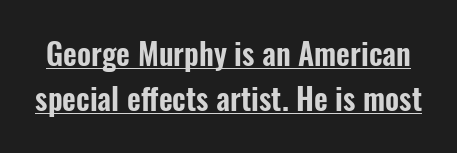
No italicization has been applied; the sample stays upright. Underlining? Definitely there. A typesetter would call this proportional, since set widths differ per character. The letters sit at their default tracking, neither squeezed nor spread.
